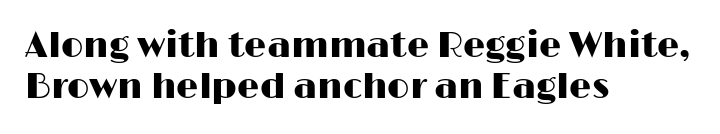
{"serif": "no", "italic": "no", "width": "wide", "stroke_contrast": "high", "x_height": "medium", "monospaced": "no", "underline": "no", "align": "left", "line_spacing_ratio": 1.16, "letter_spacing": "normal", "letter_spacing_em": 0.0, "glyph_px": 35}
